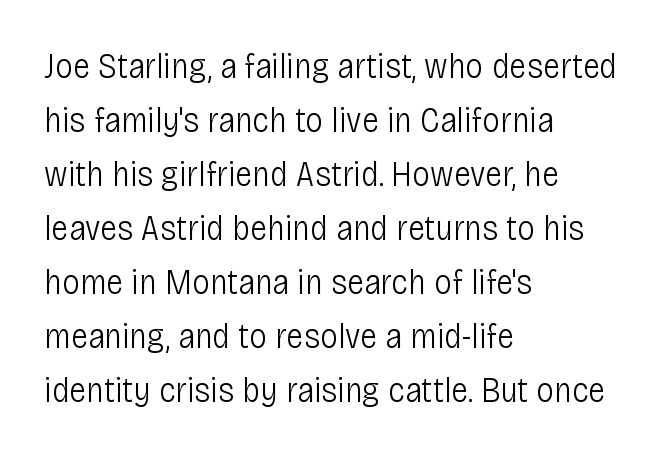
Q: Is the text bold? A: No.
Q: Is the text italic (slanted)? A: No, it is upright.
Q: Is the typeface a serif or a sans-serif typeface? A: Sans-serif.
Q: Is the text underlined? A: No.
Q: How is the paragraph aligned? A: Left-aligned.
Q: Is the spacing between letters normal or unusually wide? A: Normal.
Q: Is the spacing between lines tight, normal or loose? A: Normal.
Q: Width (condensed, normal, or wide)? A: Condensed.
Q: Stroke contrast? A: Low.
Q: x-height? A: Large.
Q: Monospaced? A: No.
